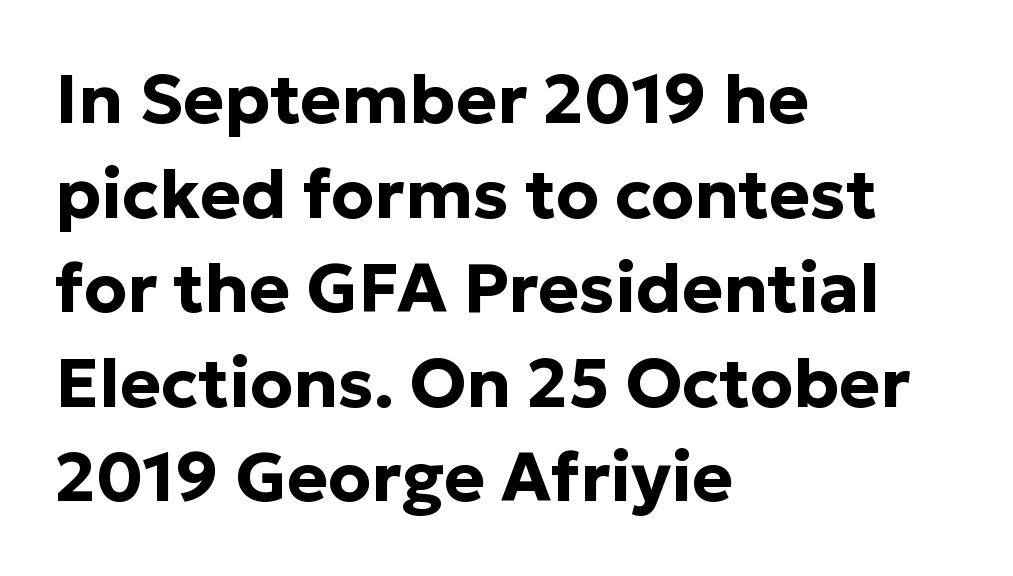
{"serif": "no", "italic": "no", "bold": "yes", "weight": "bold", "width": "normal", "stroke_contrast": "low", "x_height": "medium", "monospaced": "no", "underline": "no", "align": "left", "line_spacing": "normal", "line_spacing_ratio": 1.37, "letter_spacing": "normal", "letter_spacing_em": 0.0, "glyph_px": 69}
